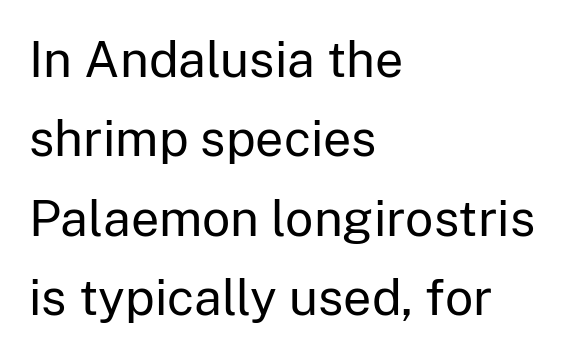
Q: Is the text bold? A: No.
Q: Is the text italic (slanted)? A: No, it is upright.
Q: Is the typeface a serif or a sans-serif typeface? A: Sans-serif.
Q: Is the text underlined? A: No.
Q: How is the paragraph aligned? A: Left-aligned.
Q: Is the spacing between letters normal or unusually wide? A: Normal.
Q: Is the spacing between lines tight, normal or loose? A: Normal.
Q: Width (condensed, normal, or wide)? A: Normal.
Q: Stroke contrast? A: Low.
Q: x-height? A: Medium.
Q: Monospaced? A: No.
